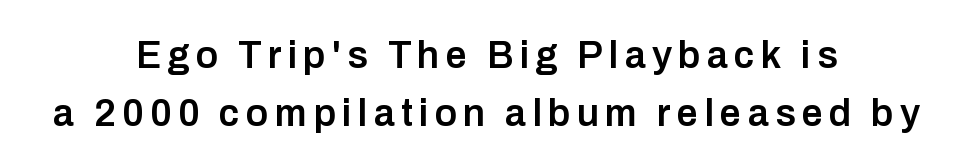
Q: Is the text bold? A: Semi-bold.
Q: Is the text italic (slanted)? A: No, it is upright.
Q: Is the typeface a serif or a sans-serif typeface? A: Sans-serif.
Q: Is the text underlined? A: No.
Q: How is the paragraph aligned? A: Centered.
Q: Is the spacing between lines tight, normal or loose? A: Normal.
Q: Width (condensed, normal, or wide)? A: Normal.
Q: Stroke contrast? A: Low.
Q: x-height? A: Medium.
Q: Monospaced? A: No.
